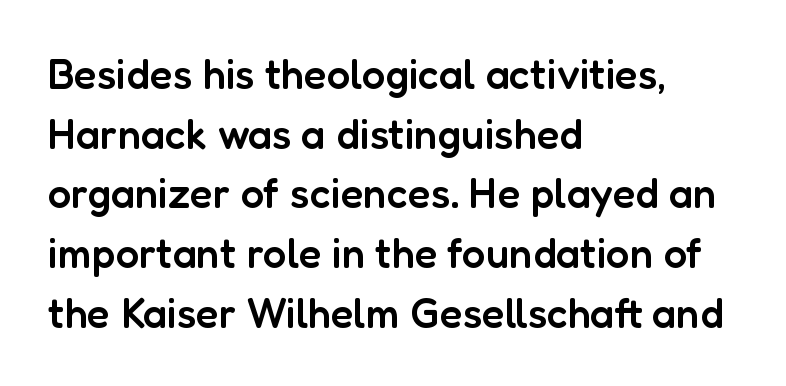
{"serif": "no", "italic": "no", "bold": "semi", "weight": "semibold", "width": "normal", "stroke_contrast": "low", "x_height": "medium", "monospaced": "no", "underline": "no", "align": "left", "line_spacing": "normal", "line_spacing_ratio": 1.42, "letter_spacing": "normal", "letter_spacing_em": 0.0, "glyph_px": 42}
